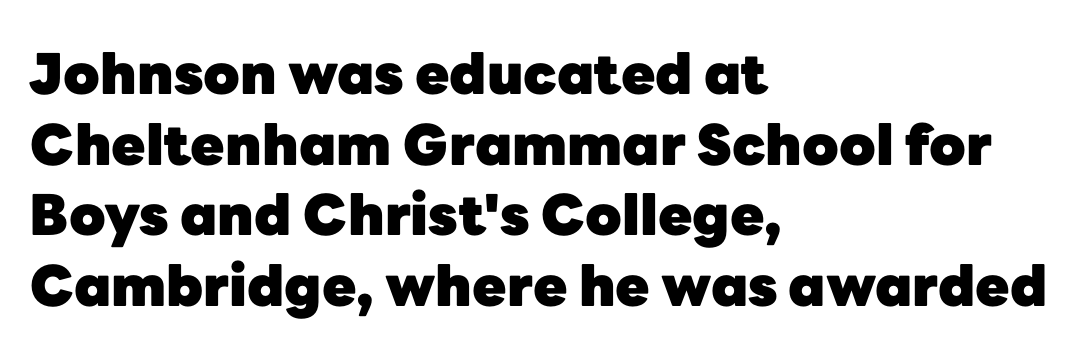
{"serif": "no", "italic": "no", "bold": "yes", "weight": "heavy", "width": "normal", "stroke_contrast": "low", "x_height": "medium", "monospaced": "no", "underline": "no", "align": "left", "line_spacing": "normal", "line_spacing_ratio": 1.26, "letter_spacing": "normal", "letter_spacing_em": 0.0, "glyph_px": 56}
